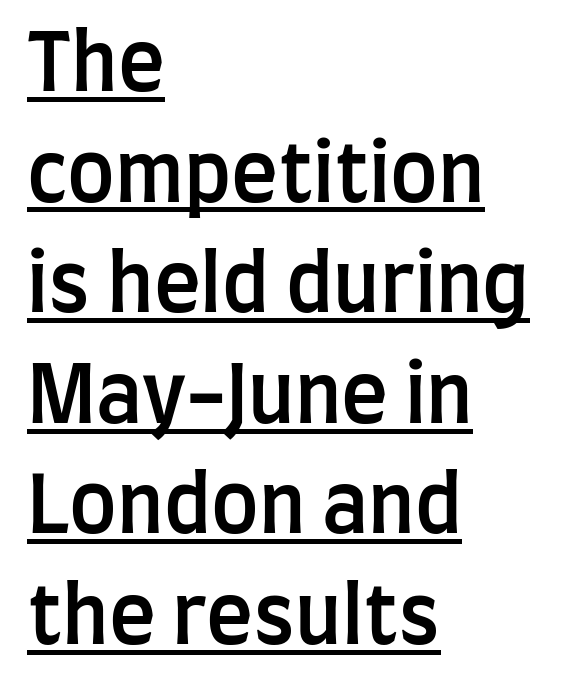
Q: Is the text bold? A: Semi-bold.
Q: Is the text italic (slanted)? A: No, it is upright.
Q: Is the typeface a serif or a sans-serif typeface? A: Sans-serif.
Q: Is the text underlined? A: Yes.
Q: How is the paragraph aligned? A: Left-aligned.
Q: Is the spacing between letters normal or unusually wide? A: Normal.
Q: Is the spacing between lines tight, normal or loose? A: Normal.
Q: Width (condensed, normal, or wide)? A: Condensed.
Q: Stroke contrast? A: Low.
Q: x-height? A: Large.
Q: Monospaced? A: No.
